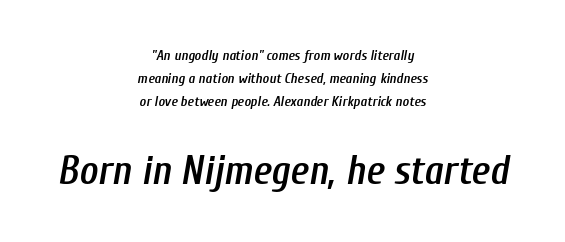
The image shows 40 px semibold, condensed type, italic (leaning right); set centered, normal line spacing (1.64x), normal letter spacing, not underlined; the second (bottom) block is 2.86x larger; low stroke contrast and a medium x-height.
